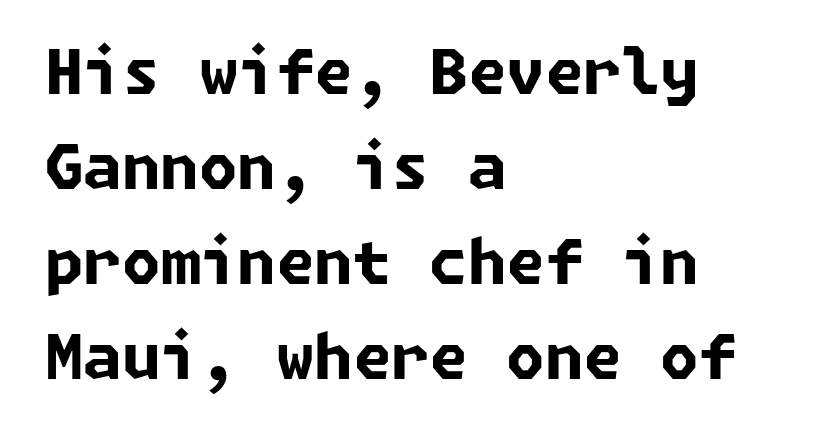
Q: Is the text bold? A: Yes.
Q: Is the typeface a serif or a sans-serif typeface? A: Sans-serif.
Q: Is the text underlined? A: No.
Q: How is the paragraph aligned? A: Left-aligned.
Q: Is the spacing between letters normal or unusually wide? A: Normal.
Q: Is the spacing between lines tight, normal or loose? A: Normal.
Q: Width (condensed, normal, or wide)? A: Normal.
Q: Stroke contrast? A: Low.
Q: x-height? A: Medium.
